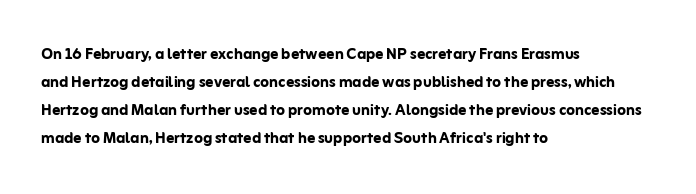
Its strokes are broad and dark, the hallmark of bold type. Plain, unruled lines of type. The paragraph shown leans on its left margin. Reading down the column, the eye jumps a familiar distance to each next line. Vertical strokes here are truly vertical.
